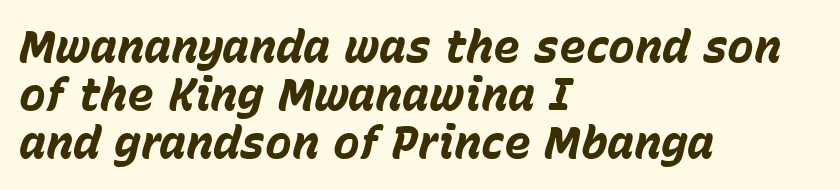
The image shows 45 px bold type, italic (leaning right); set left-aligned, tight line spacing (1.07x), normal letter spacing, not underlined; low stroke contrast and a medium x-height.
